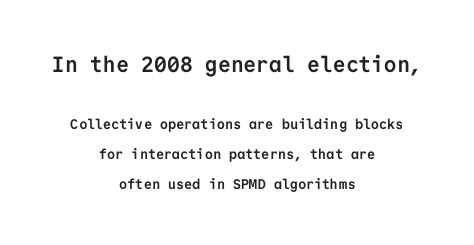
Posture: upright roman. Check under the words: just untouched page. Reading down the block, each line starts at a different indent, mirrored at its end. The gaps between neighbouring characters are ordinary and unremarkable.
